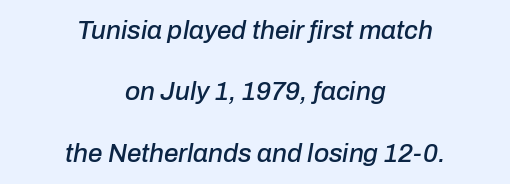
You could fit nearly another row in the gap between these rows. Slanted lettering throughout. Does the copy run flush right? No — it is centered line by line. You could call the tracking neutral — neither tight nor loose. Rule under the text: the space is simply empty.
